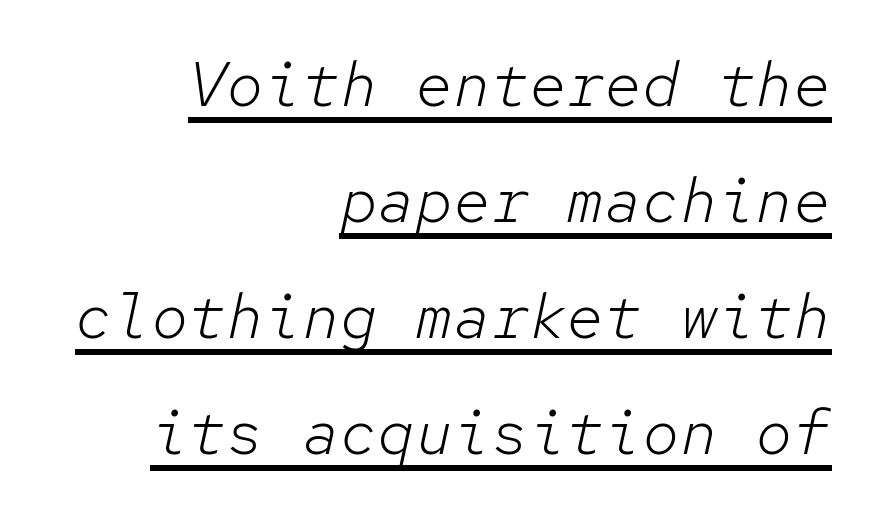
Posture: slanted. The weight would be labelled regular, book, light, or lighter still. Horizontally, the lines are justified to the trailing edge only. Nothing unusual about the tracking: characters are spaced as the font intends. Note the uniform advance width — an 'i' takes as much space as an 'm'. The string is rendered with underlining switched on.
